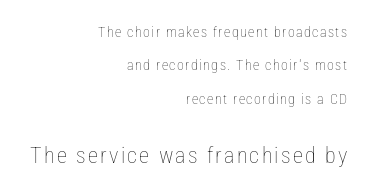
The image shows 22 px text type, upright; set right-aligned, loose line spacing (2.39x), not underlined; the second (bottom) block is 1.57x larger.
